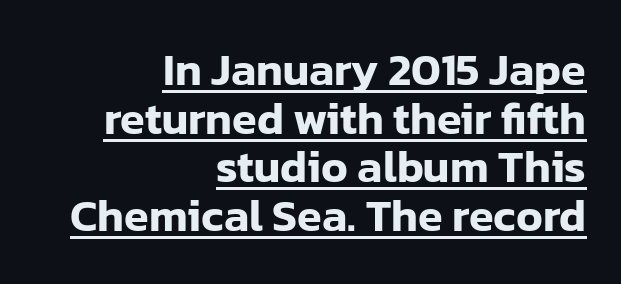
{"serif": "no", "italic": "no", "width": "normal", "stroke_contrast": "low", "x_height": "medium", "monospaced": "no", "underline": "yes", "align": "right", "line_spacing": "tight", "line_spacing_ratio": 1.08, "letter_spacing": "normal", "letter_spacing_em": 0.0, "glyph_px": 45}
